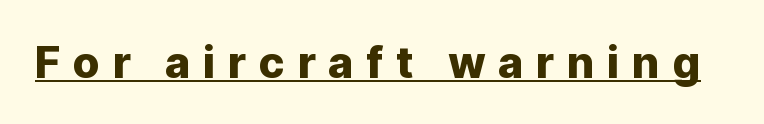
Q: Is the text italic (slanted)? A: No, it is upright.
Q: Is the typeface a serif or a sans-serif typeface? A: Sans-serif.
Q: Is the text underlined? A: Yes.
Q: Is the spacing between letters normal or unusually wide? A: Unusually wide.
Q: Width (condensed, normal, or wide)? A: Normal.
Q: Stroke contrast? A: Low.
Q: x-height? A: Medium.
Q: Monospaced? A: No.
